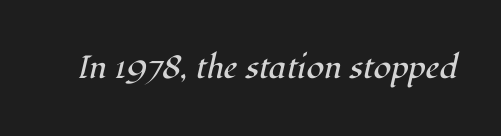
Q: Is the text bold? A: No.
Q: Is the text italic (slanted)? A: Yes, it leans right by about 12 degrees.
Q: Is the typeface a serif or a sans-serif typeface? A: Serif.
Q: Is the text underlined? A: No.
Q: Is the spacing between letters normal or unusually wide? A: Normal.
Q: Width (condensed, normal, or wide)? A: Normal.
Q: Stroke contrast? A: High.
Q: x-height? A: Medium.
Q: Monospaced? A: No.
